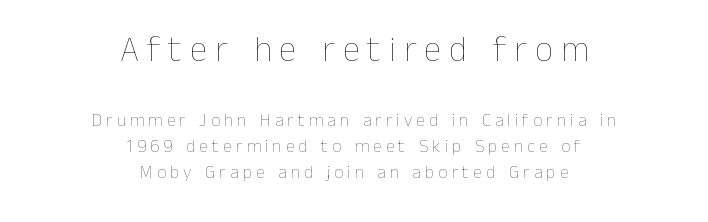
{"italic": "no", "bold": "no", "weight": "thin", "width": "normal", "stroke_contrast": "low", "x_height": "medium", "monospaced": "no", "underline": "no", "align": "center", "line_spacing": "normal", "line_spacing_ratio": 1.44, "letter_spacing": "wide", "letter_spacing_em": 0.23, "larger_block": "first", "size_ratio": 1.94, "glyph_px": 35}
